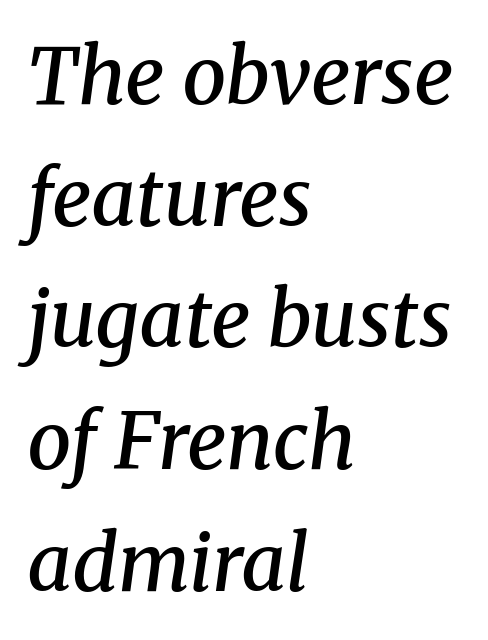
Q: Is the text bold? A: Semi-bold.
Q: Is the text italic (slanted)? A: Yes, it leans right by about 8 degrees.
Q: Is the typeface a serif or a sans-serif typeface? A: Serif.
Q: Is the text underlined? A: No.
Q: How is the paragraph aligned? A: Left-aligned.
Q: Is the spacing between letters normal or unusually wide? A: Normal.
Q: Is the spacing between lines tight, normal or loose? A: Normal.
Q: Width (condensed, normal, or wide)? A: Normal.
Q: Stroke contrast? A: Medium.
Q: x-height? A: Medium.
Q: Monospaced? A: No.
